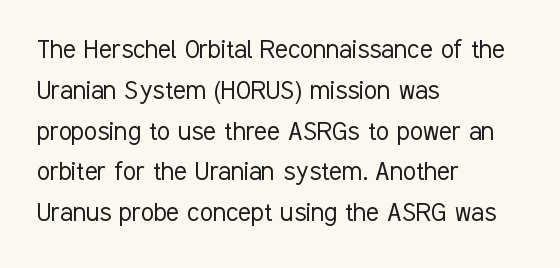
{"serif": "no", "italic": "no", "bold": "no", "weight": "light", "width": "condensed", "stroke_contrast": "low", "x_height": "medium", "monospaced": "no", "underline": "no", "align": "left", "line_spacing": "normal", "line_spacing_ratio": 1.36, "letter_spacing": "normal", "letter_spacing_em": 0.0, "glyph_px": 30}
